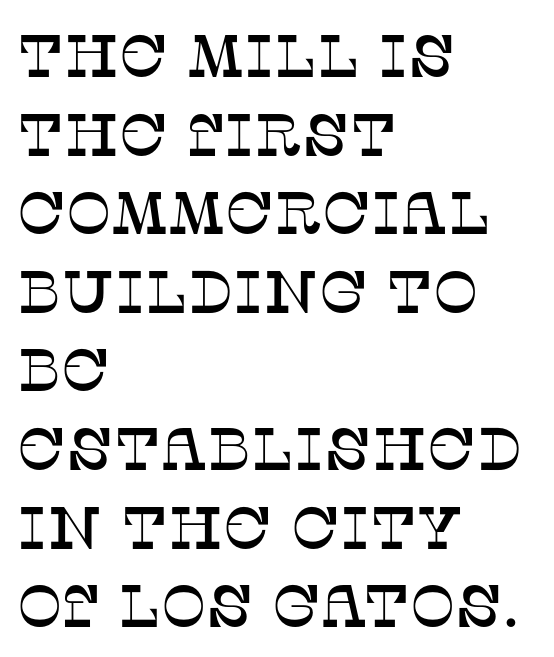
Q: Is the text italic (slanted)? A: No, it is upright.
Q: Is the typeface a serif or a sans-serif typeface? A: Serif.
Q: Is the text underlined? A: No.
Q: How is the paragraph aligned? A: Left-aligned.
Q: Is the spacing between letters normal or unusually wide? A: Normal.
Q: Is the spacing between lines tight, normal or loose? A: Normal.
Q: Width (condensed, normal, or wide)? A: Normal.
Q: Stroke contrast? A: Low.
Q: x-height? A: Large.
Q: Monospaced? A: No.
